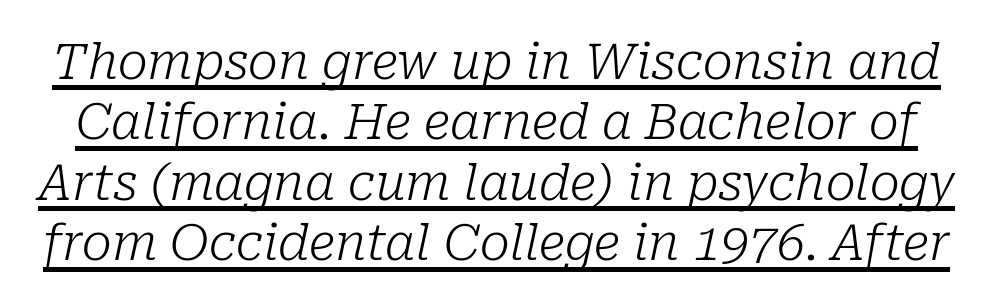
Q: Is the text bold? A: No.
Q: Is the text italic (slanted)? A: Yes, it leans right by about 10 degrees.
Q: Is the typeface a serif or a sans-serif typeface? A: Serif.
Q: Is the text underlined? A: Yes.
Q: Is the spacing between letters normal or unusually wide? A: Normal.
Q: Width (condensed, normal, or wide)? A: Normal.
Q: Stroke contrast? A: Low.
Q: x-height? A: Medium.
Q: Monospaced? A: No.
